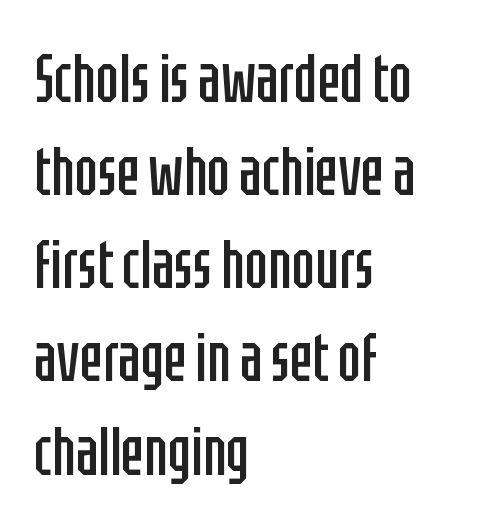
The image shows 68 px regular-weight, condensed sans-serif type, upright; set left-aligned, normal line spacing (1.37x), normal letter spacing, not underlined; low stroke contrast and a large x-height.
